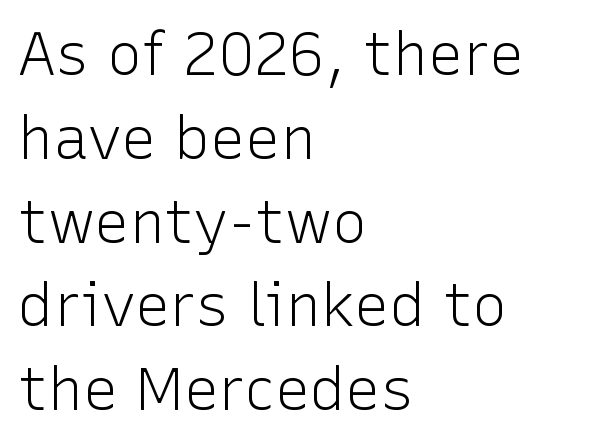
{"serif": "no", "italic": "no", "bold": "no", "weight": "light", "width": "normal", "stroke_contrast": "low", "x_height": "medium", "monospaced": "no", "underline": "no", "align": "left", "line_spacing": "normal", "line_spacing_ratio": 1.42, "letter_spacing": "normal", "letter_spacing_em": 0.0, "glyph_px": 59}
